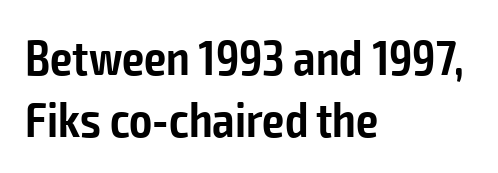
{"serif": "no", "italic": "no", "bold": "semi", "weight": "semibold", "width": "condensed", "stroke_contrast": "low", "x_height": "medium", "monospaced": "no", "underline": "no", "align": "left", "line_spacing": "normal", "line_spacing_ratio": 1.27, "letter_spacing": "normal", "letter_spacing_em": 0.0, "glyph_px": 49}
